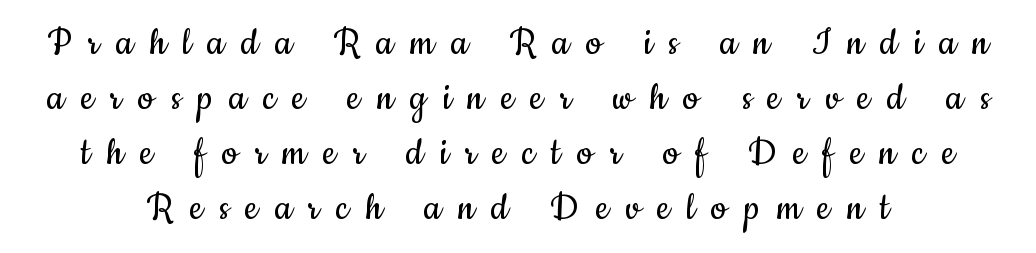
{"serif": "no", "bold": "no", "weight": "regular", "width": "condensed", "stroke_contrast": "low", "x_height": "small", "monospaced": "no", "underline": "no", "align": "center", "line_spacing": "normal", "line_spacing_ratio": 1.25, "letter_spacing": "wide", "letter_spacing_em": 0.38, "glyph_px": 44}
